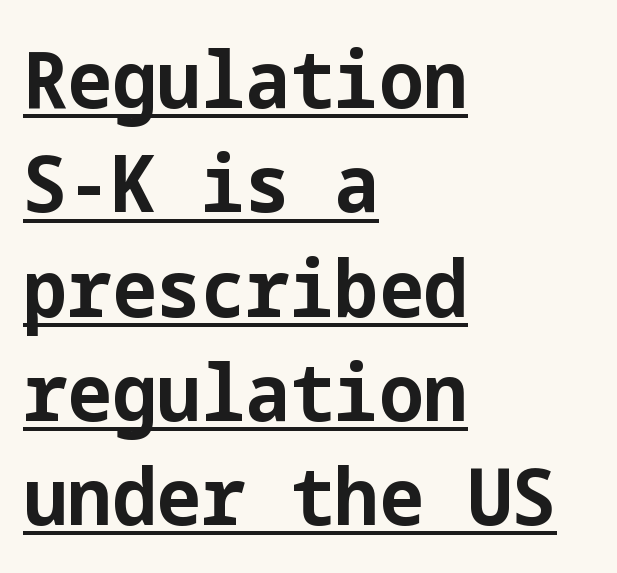
The image shows 79 px bold sans-serif type, upright; set left-aligned, normal line spacing (1.32x), normal letter spacing, underlined; low stroke contrast and a medium x-height.
